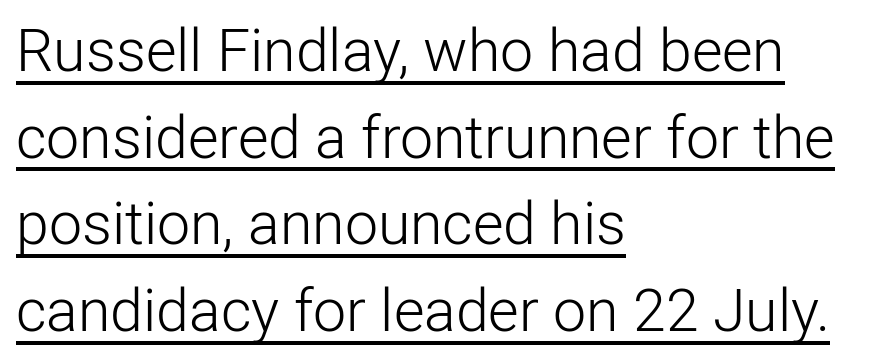
Stroke mass is kept to a normal reading level or below. The designer left line spacing at the default. Glance below the letters and you will spot a drawn line. The letters carry no serifs — their stems end cleanly without finishing strokes.
